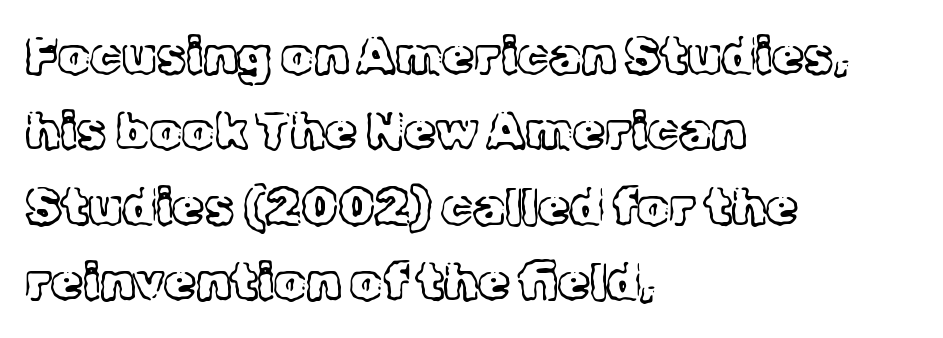
The image shows 51 px light serif type, upright; set left-aligned, normal line spacing (1.48x), normal letter spacing, not underlined; a medium x-height.
